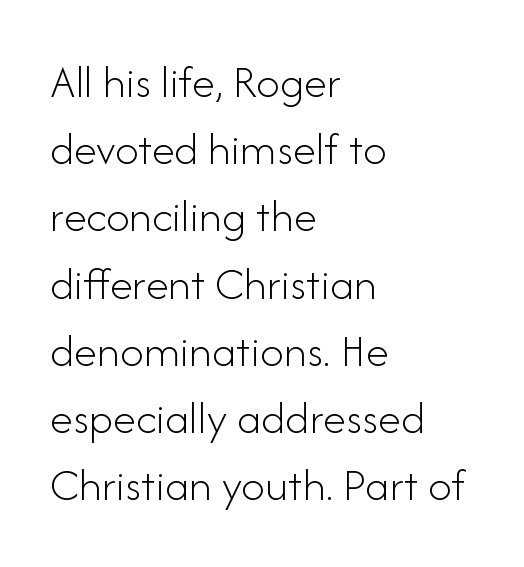
Q: Is the text bold? A: No.
Q: Is the text italic (slanted)? A: No, it is upright.
Q: Is the typeface a serif or a sans-serif typeface? A: Sans-serif.
Q: Is the text underlined? A: No.
Q: How is the paragraph aligned? A: Left-aligned.
Q: Is the spacing between letters normal or unusually wide? A: Normal.
Q: Is the spacing between lines tight, normal or loose? A: Normal.
Q: Width (condensed, normal, or wide)? A: Normal.
Q: Stroke contrast? A: Low.
Q: x-height? A: Small.
Q: Monospaced? A: No.
